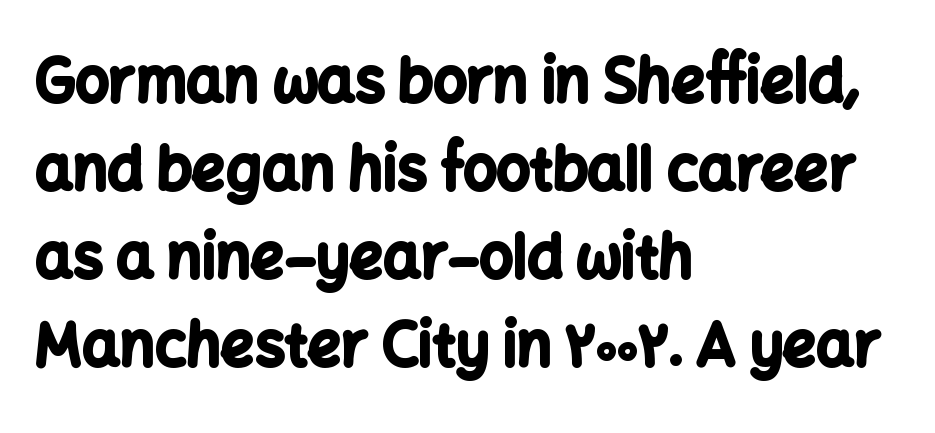
The image shows 59 px bold sans-serif type, upright; set left-aligned, normal line spacing (1.49x), normal letter spacing, not underlined; low stroke contrast and a medium x-height.
